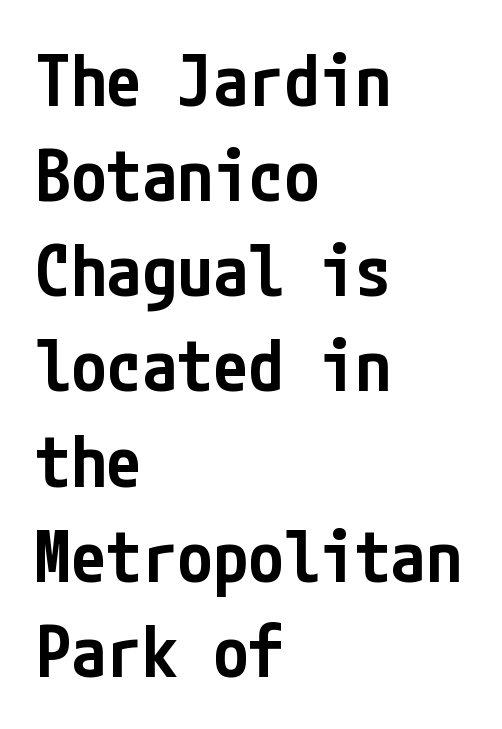
The typesetter chose a ragged-right arrangement here. The typeface chosen for these lines omits serifs. Each glyph is drawn with semibold strokes, heavier than normal yet not fully bold. No italicization has been applied; the sample stays upright. Between one letter and the next there's only the usual sliver of space.
